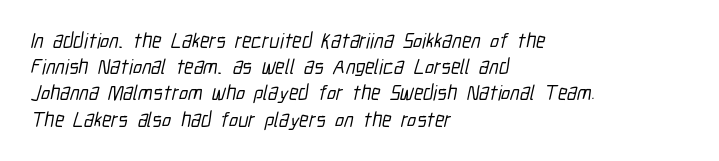
Q: Is the text underlined? A: No.
Q: How is the paragraph aligned? A: Left-aligned.
Q: Is the spacing between letters normal or unusually wide? A: Normal.
Q: Is the spacing between lines tight, normal or loose? A: Normal.
